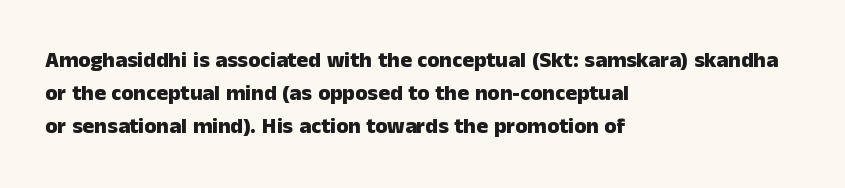
You'd pick this weight for a headline — it's a proper bold. The lettering holds an erect, upright posture throughout. Glance below the letters and you will spot only blank space. Layout note: lines flush left. Characters follow at the spacing the type designer built in. These lines sit exactly where default settings would place them.
